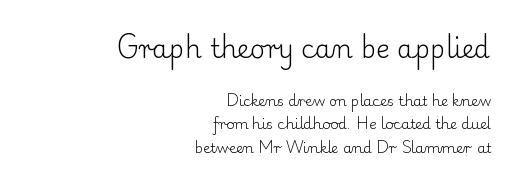
{"italic": "no", "bold": "no", "underline": "no", "align": "right", "line_spacing": "normal", "line_spacing_ratio": 1.69, "letter_spacing": "normal", "letter_spacing_em": 0.0, "larger_block": "first", "size_ratio": 1.86, "glyph_px": 26}
